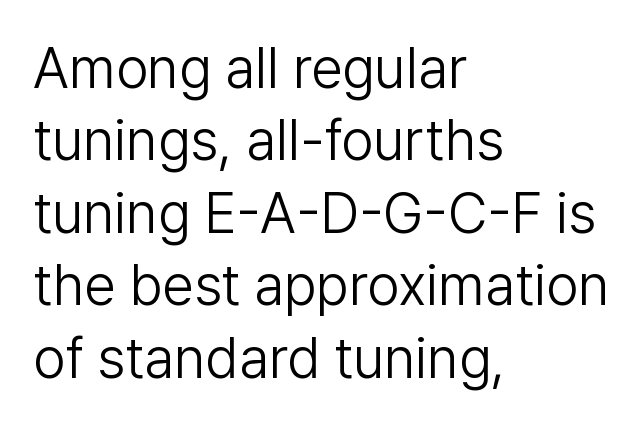
All the whitespace from short lines collects on the right. Nothing heavy about these letters — not bold at all. Looks like regular typesetting: each glyph gets only the width it needs. The foot of each line stays bare and open.
